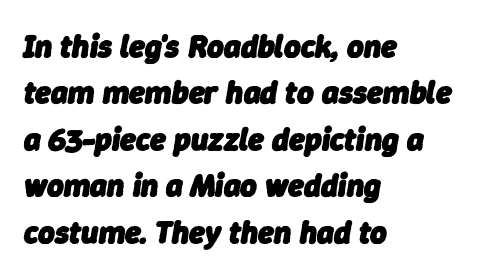
{"italic": "yes", "lean": "right", "slant_degrees": 9, "bold": "yes", "weight": "heavy", "width": "normal", "stroke_contrast": "low", "x_height": "medium", "monospaced": "no", "underline": "no", "align": "left", "line_spacing": "normal", "line_spacing_ratio": 1.45, "letter_spacing": "normal", "letter_spacing_em": 0.0, "glyph_px": 32}
